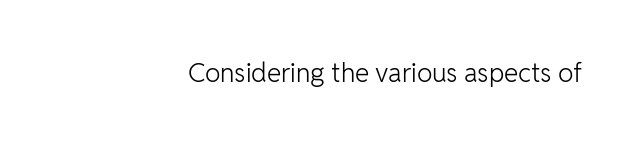
Q: Is the text bold? A: No.
Q: Is the text italic (slanted)? A: No, it is upright.
Q: Is the text underlined? A: No.
Q: How is the paragraph aligned? A: Right-aligned.
Q: Is the spacing between letters normal or unusually wide? A: Normal.
